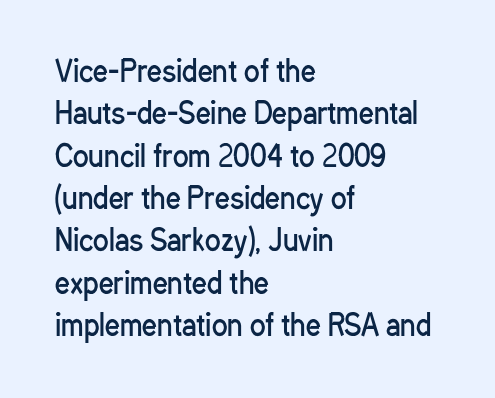
The weight tops out at a normal text grade. Only glyphs here, with clear space below each row. When letters stand straight like this, we call the style roman or upright. What's the leading like? Ordinary, nothing unusual. The type is set solid horizontally, with unmodified tracking. Look at the bottom of the vertical strokes: they stop flat, with no serifs.
